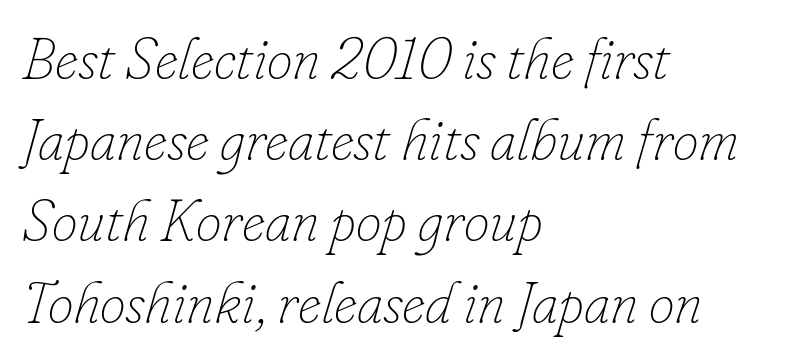
Q: Is the text bold? A: No.
Q: Is the text italic (slanted)? A: Yes, it leans right by about 16 degrees.
Q: Is the text underlined? A: No.
Q: How is the paragraph aligned? A: Left-aligned.
Q: Is the spacing between letters normal or unusually wide? A: Normal.
Q: Is the spacing between lines tight, normal or loose? A: Normal.
Q: Width (condensed, normal, or wide)? A: Normal.
Q: Stroke contrast? A: Low.
Q: x-height? A: Small.
Q: Monospaced? A: No.
